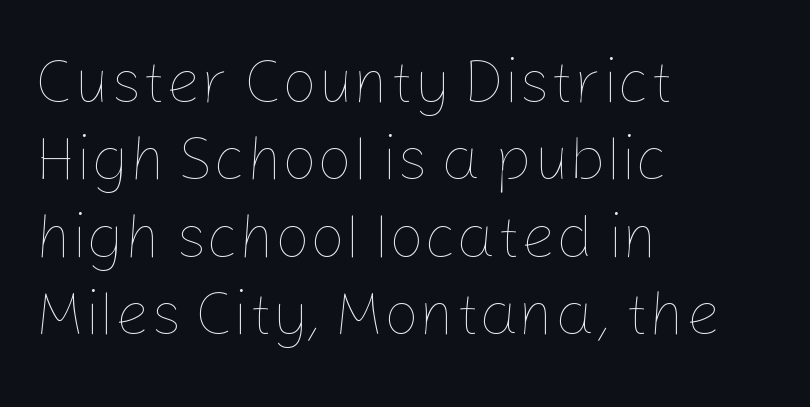
{"italic": "no", "bold": "no", "weight": "thin", "width": "normal", "stroke_contrast": "low", "x_height": "medium", "monospaced": "no", "underline": "no", "align": "left", "line_spacing": "normal", "line_spacing_ratio": 1.25, "letter_spacing": "normal", "letter_spacing_em": 0.0, "glyph_px": 62}
